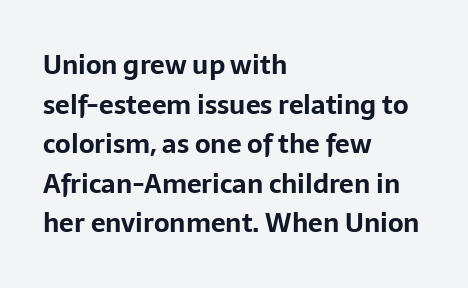
Line spacing here is normal. Words float on clear page, feet unadorned. Each glyph is drawn with heavy, bold strokes. There is no visible air inserted between adjacent glyphs. These lines are set flush left with a ragged right edge. This is roman type, the default non-slanted kind.
